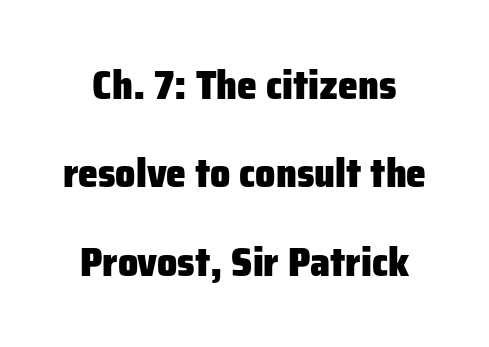
Q: Is the text bold? A: Yes.
Q: Is the text italic (slanted)? A: No, it is upright.
Q: Is the typeface a serif or a sans-serif typeface? A: Sans-serif.
Q: Is the text underlined? A: No.
Q: Is the spacing between letters normal or unusually wide? A: Normal.
Q: Is the spacing between lines tight, normal or loose? A: Loose.
Q: Width (condensed, normal, or wide)? A: Normal.
Q: Stroke contrast? A: Low.
Q: x-height? A: Medium.
Q: Monospaced? A: No.
